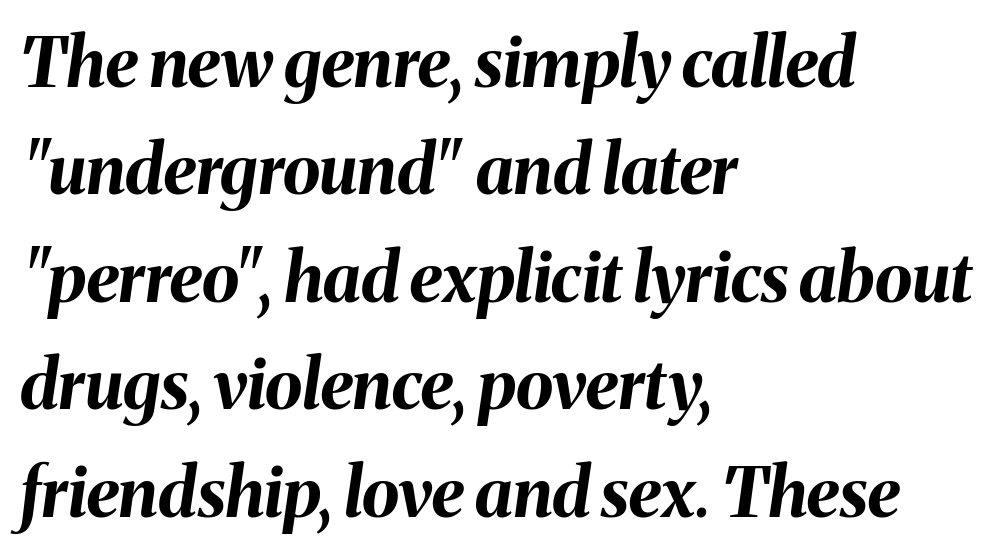
Q: Is the text bold? A: Yes.
Q: Is the text italic (slanted)? A: Yes, it leans right by about 8 degrees.
Q: Is the text underlined? A: No.
Q: How is the paragraph aligned? A: Left-aligned.
Q: Is the spacing between letters normal or unusually wide? A: Normal.
Q: Is the spacing between lines tight, normal or loose? A: Normal.
Q: Width (condensed, normal, or wide)? A: Normal.
Q: Stroke contrast? A: Medium.
Q: x-height? A: Medium.
Q: Monospaced? A: No.
